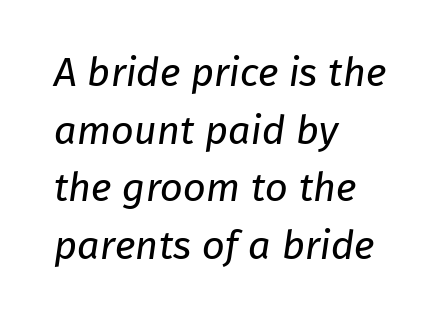
Unlike a traditional serif, this face leaves its strokes unadorned. Line spacing here is normal. The passage shown has conventional tracking throughout. The rendering uses natural spacing where letterforms have individual widths. The rendering anchors every line to the left-hand side.
